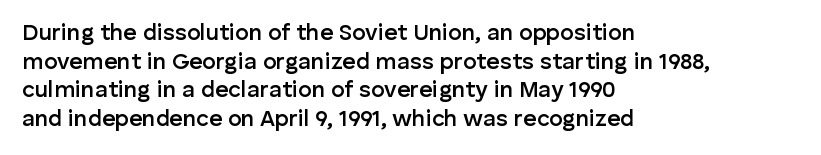
The image shows 23 px text type, upright; set left-aligned, normal line spacing (1.25x), normal letter spacing, not underlined.
